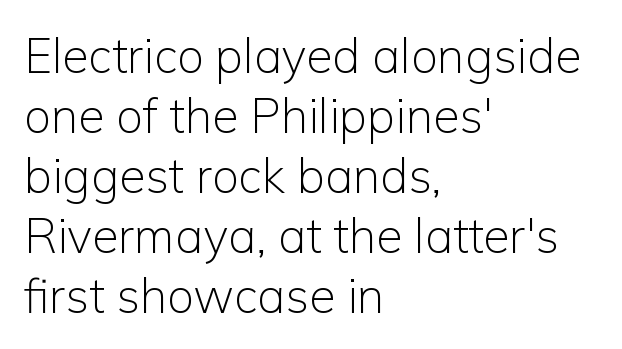
The block of text has a typical density, with ordinary space between rows. Check the space under the baseline: it is left empty. Stems and bowls with no extra thickness — not bold. Inter-character spacing is left at the font's built-in metrics. The face used here is a sans, in the tradition of grotesques and geometrics. Visually the block forms a straight wall on the left and a jagged coastline on the right.
